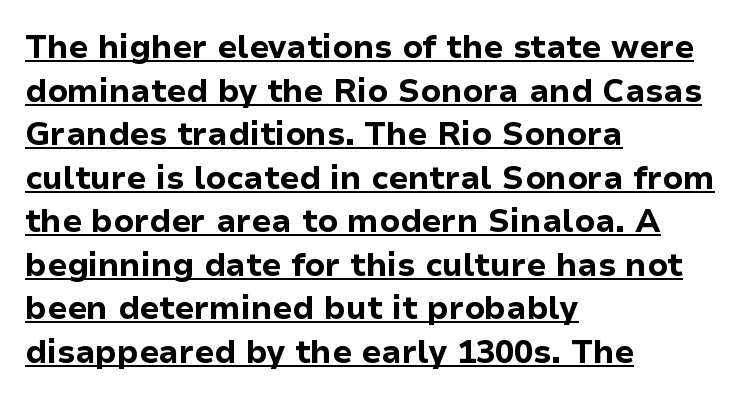
{"serif": "no", "italic": "no", "bold": "yes", "weight": "bold", "width": "normal", "stroke_contrast": "low", "x_height": "medium", "monospaced": "no", "underline": "yes", "align": "left", "line_spacing": "normal", "line_spacing_ratio": 1.36, "letter_spacing": "normal", "letter_spacing_em": 0.0, "glyph_px": 32}
